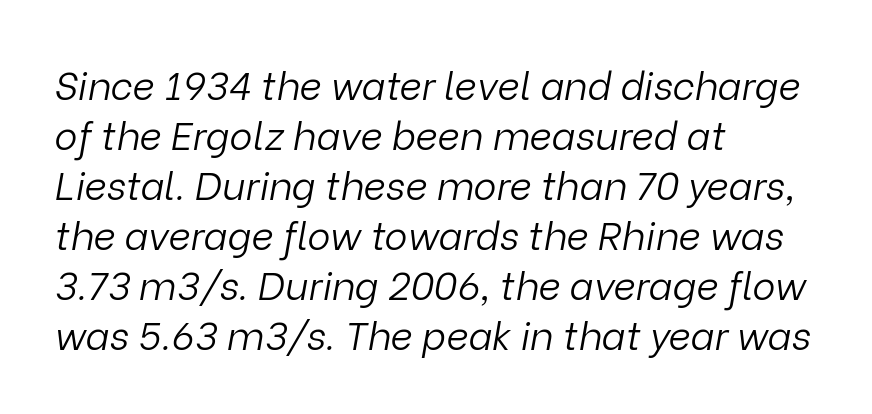
The baseline area is clear. Here the designer chose a conventional face with non-uniform glyph widths. Weight class: somewhere from thin through regular. A typesetter would mark this as italic. Teacher's note: observe the even left margin — that is flush-left alignment.
